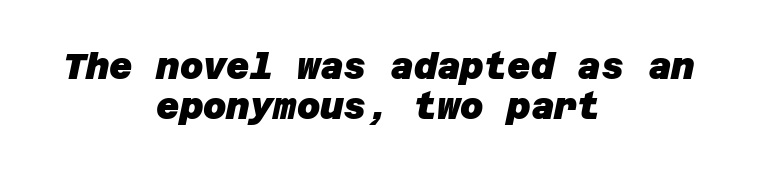
The image shows 36 px heavy sans-serif type; set centered, tight line spacing (1.11x), normal letter spacing, not underlined; low stroke contrast and a large x-height.
